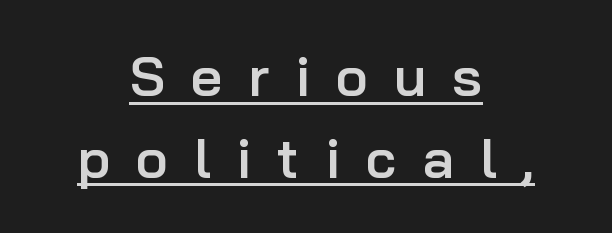
Q: Is the text bold? A: Semi-bold.
Q: Is the text italic (slanted)? A: No, it is upright.
Q: Is the typeface a serif or a sans-serif typeface? A: Sans-serif.
Q: Is the text underlined? A: Yes.
Q: How is the paragraph aligned? A: Centered.
Q: Is the spacing between letters normal or unusually wide? A: Unusually wide.
Q: Is the spacing between lines tight, normal or loose? A: Normal.
Q: Width (condensed, normal, or wide)? A: Normal.
Q: Stroke contrast? A: Low.
Q: x-height? A: Medium.
Q: Monospaced? A: No.
